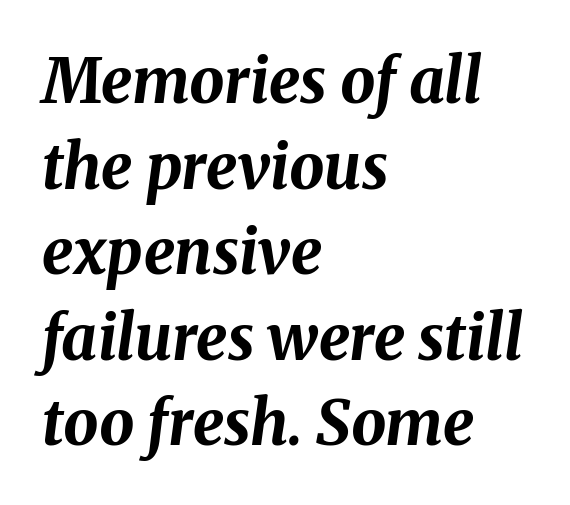
These lines sit exactly where default settings would place them. Bare-footed words on every line. Here the designer chose a conventional face with non-uniform glyph widths. Compared with an ordinary text face, these strokes are far heavier — a full bold. This sample is left-justified, so line endings fall wherever the words run out.
